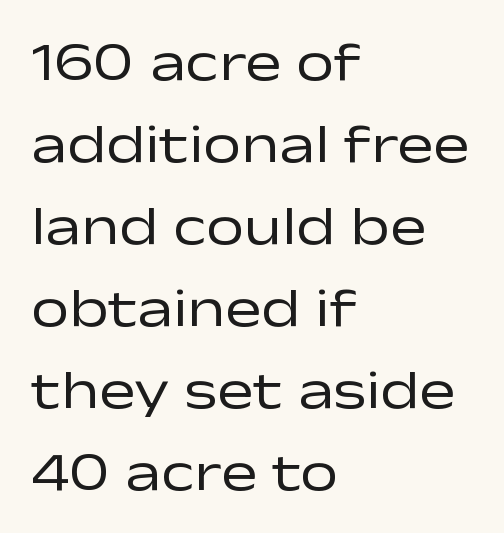
{"serif": "no", "italic": "no", "bold": "no", "weight": "regular", "width": "wide", "stroke_contrast": "low", "x_height": "medium", "monospaced": "no", "underline": "no", "align": "left", "line_spacing": "normal", "line_spacing_ratio": 1.52, "letter_spacing": "normal", "letter_spacing_em": 0.0, "glyph_px": 54}
